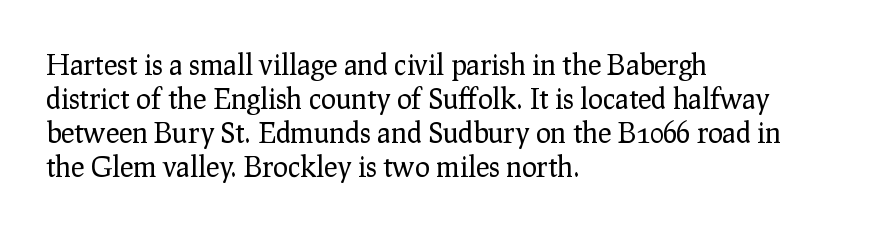
Unlike italic type, these characters show no tilt at all. The passage shown has conventional tracking throughout. Bare-footed words on every line. Character widths vary here, with narrow letters taking less room than wide ones. The weight tops out at a normal text grade. Does the type have serifs? Yes, each stem ends in a small foot.
